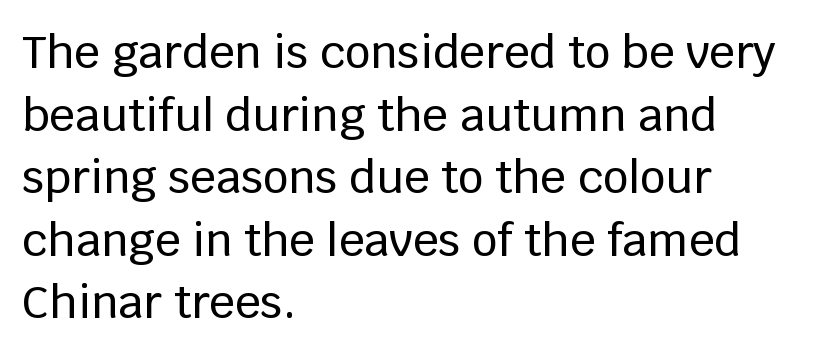
Q: Is the text italic (slanted)? A: No, it is upright.
Q: Is the typeface a serif or a sans-serif typeface? A: Sans-serif.
Q: Is the text underlined? A: No.
Q: How is the paragraph aligned? A: Left-aligned.
Q: Is the spacing between letters normal or unusually wide? A: Normal.
Q: Is the spacing between lines tight, normal or loose? A: Normal.
Q: Width (condensed, normal, or wide)? A: Normal.
Q: Stroke contrast? A: Low.
Q: x-height? A: Large.
Q: Monospaced? A: No.
